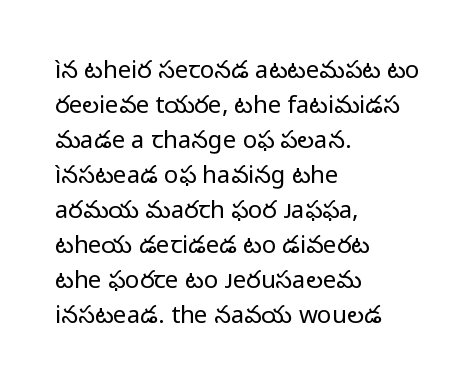
Q: Is the text bold? A: No.
Q: Is the text italic (slanted)? A: No, it is upright.
Q: Is the text underlined? A: No.
Q: How is the paragraph aligned? A: Left-aligned.
Q: Is the spacing between letters normal or unusually wide? A: Normal.
Q: Is the spacing between lines tight, normal or loose? A: Normal.
